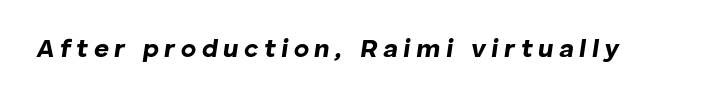
{"italic": "yes", "lean": "right", "slant_degrees": 8, "bold": "yes", "underline": "no", "letter_spacing": "wide", "letter_spacing_em": 0.21, "glyph_px": 26}
